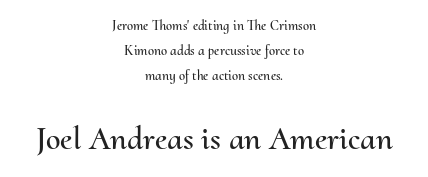
The image shows 33 px text type, upright; set centered, line spacing 1.78x, normal letter spacing, not underlined; the second (bottom) block is 2.36x larger; medium stroke contrast and a small x-height.
